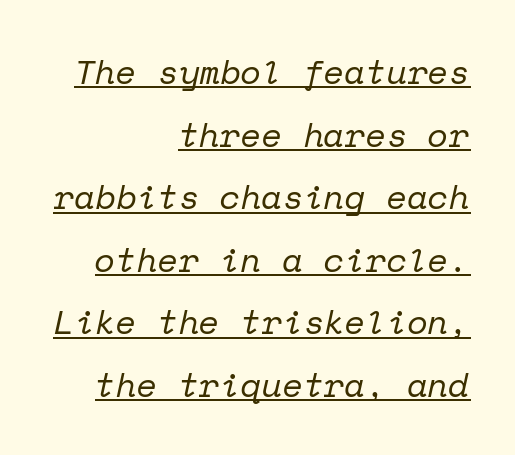
The image shows 34 px regular-weight serif type, italic (leaning right), monospaced; set right-aligned, line spacing 1.84x, normal letter spacing, underlined; low stroke contrast and a medium x-height.
